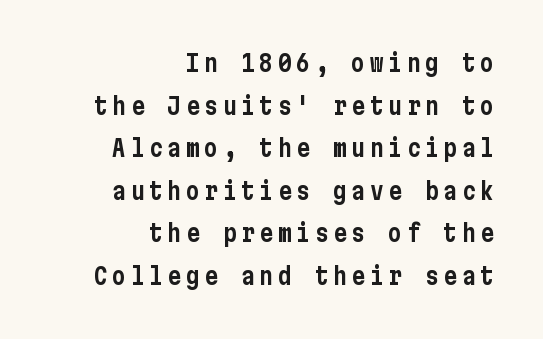
Letter spacing: wide. Plain, unruled lines of type. Notice how the passage keeps a crisp vertical edge on the right only. Posture: upright roman.
